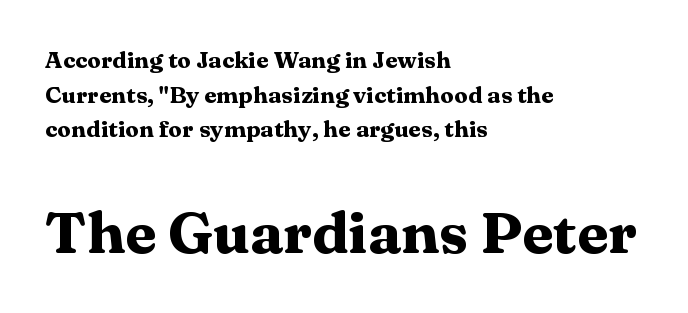
The image shows 58 px heavy, wide serif type, upright; set left-aligned, normal line spacing (1.51x), normal letter spacing, not underlined; the second (bottom) block is 2.52x larger; medium stroke contrast and a medium x-height.
